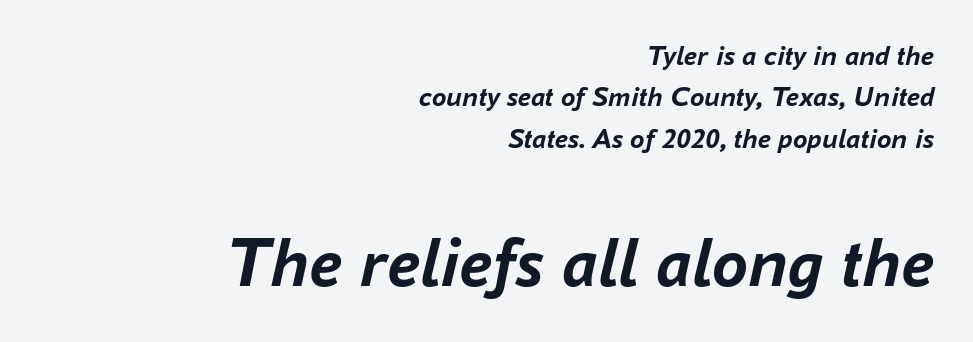
The image shows 72 px semibold type, italic (leaning right); set right-aligned, normal line spacing (1.43x), normal letter spacing, not underlined; the second (bottom) block is 2.48x larger; low stroke contrast and a medium x-height.
